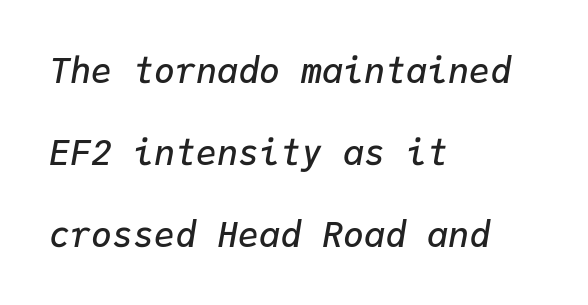
Q: Is the text bold? A: Semi-bold.
Q: Is the text italic (slanted)? A: Yes, it leans right by about 9 degrees.
Q: Is the text underlined? A: No.
Q: How is the paragraph aligned? A: Left-aligned.
Q: Is the spacing between letters normal or unusually wide? A: Normal.
Q: Is the spacing between lines tight, normal or loose? A: Loose.
Q: Width (condensed, normal, or wide)? A: Normal.
Q: Stroke contrast? A: Low.
Q: x-height? A: Medium.
Q: Monospaced? A: Yes.
